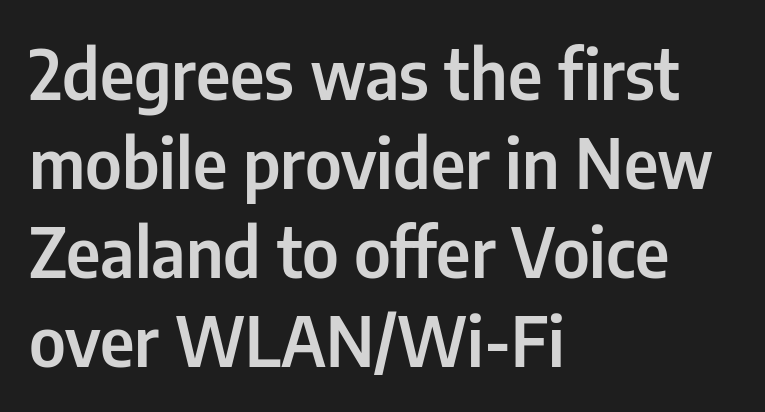
Q: Is the text italic (slanted)? A: No, it is upright.
Q: Is the typeface a serif or a sans-serif typeface? A: Sans-serif.
Q: Is the text underlined? A: No.
Q: How is the paragraph aligned? A: Left-aligned.
Q: Is the spacing between letters normal or unusually wide? A: Normal.
Q: Is the spacing between lines tight, normal or loose? A: Normal.
Q: Width (condensed, normal, or wide)? A: Condensed.
Q: Stroke contrast? A: Low.
Q: x-height? A: Medium.
Q: Monospaced? A: No.
